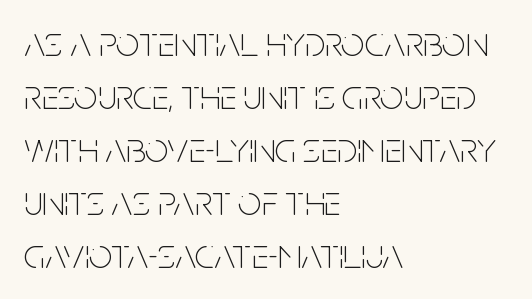
{"serif": "no", "italic": "no", "bold": "no", "weight": "thin", "width": "condensed", "stroke_contrast": "low", "x_height": "large", "monospaced": "no", "underline": "no", "align": "left", "line_spacing": "normal", "line_spacing_ratio": 1.26, "letter_spacing": "normal", "letter_spacing_em": 0.0, "glyph_px": 42}
